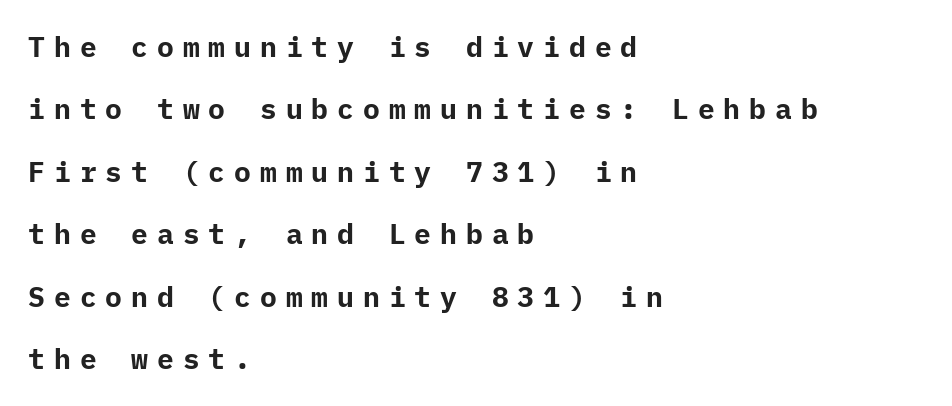
{"serif": "no", "italic": "no", "bold": "yes", "weight": "bold", "width": "normal", "stroke_contrast": "low", "x_height": "medium", "underline": "no", "align": "left", "line_spacing": "loose", "line_spacing_ratio": 2.23, "letter_spacing": "wide", "letter_spacing_em": 0.32, "glyph_px": 28}
